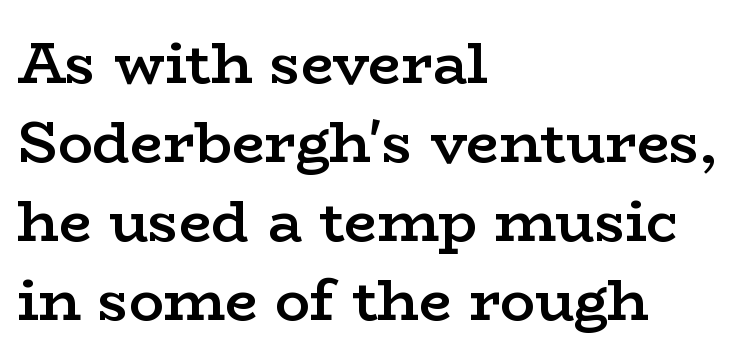
Q: Is the text bold? A: Semi-bold.
Q: Is the text italic (slanted)? A: No, it is upright.
Q: Is the typeface a serif or a sans-serif typeface? A: Serif.
Q: Is the text underlined? A: No.
Q: How is the paragraph aligned? A: Left-aligned.
Q: Is the spacing between letters normal or unusually wide? A: Normal.
Q: Is the spacing between lines tight, normal or loose? A: Normal.
Q: Width (condensed, normal, or wide)? A: Wide.
Q: Stroke contrast? A: Low.
Q: x-height? A: Medium.
Q: Monospaced? A: No.
